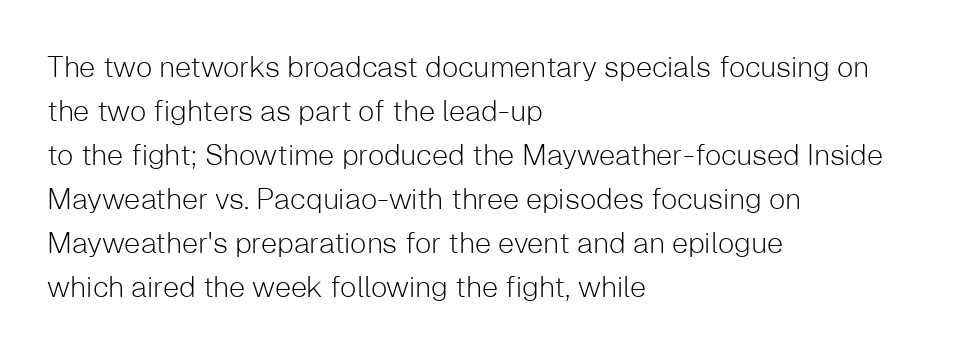
The image shows 29 px light sans-serif type, upright; set left-aligned, normal line spacing (1.52x), normal letter spacing, not underlined; low stroke contrast and a medium x-height.
